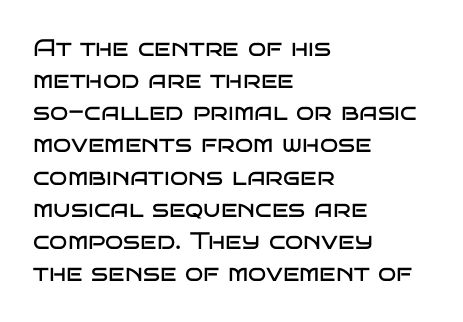
The image shows 24 px text type, upright; set left-aligned, normal line spacing (1.34x), normal letter spacing, not underlined.
